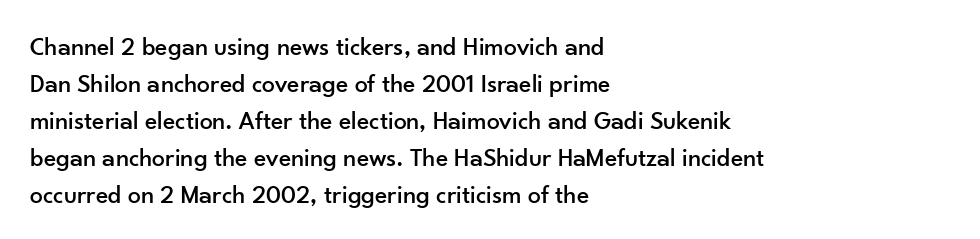
Q: Is the text italic (slanted)? A: No, it is upright.
Q: Is the text underlined? A: No.
Q: How is the paragraph aligned? A: Left-aligned.
Q: Is the spacing between letters normal or unusually wide? A: Normal.
Q: Is the spacing between lines tight, normal or loose? A: Normal.
